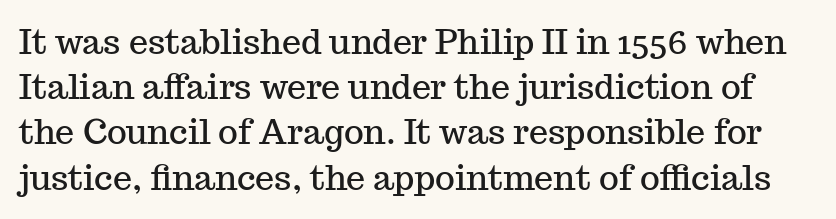
{"serif": "yes", "italic": "no", "width": "normal", "stroke_contrast": "medium", "x_height": "medium", "monospaced": "no", "underline": "no", "line_spacing": "normal", "line_spacing_ratio": 1.33, "letter_spacing": "normal", "letter_spacing_em": 0.0, "glyph_px": 34}
